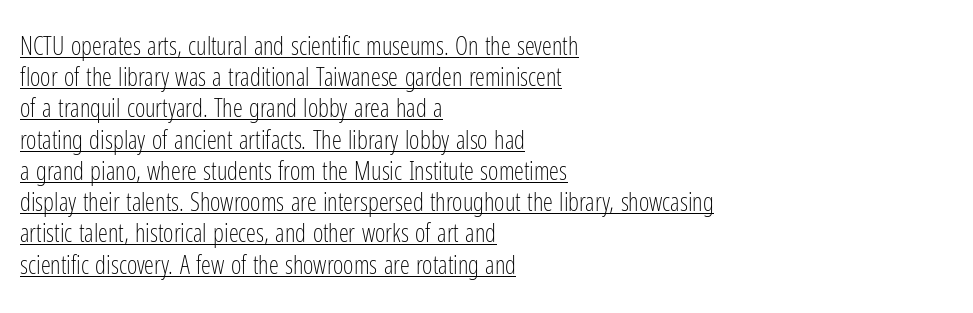
Q: Is the text bold? A: No.
Q: Is the text italic (slanted)? A: No, it is upright.
Q: Is the text underlined? A: Yes.
Q: How is the paragraph aligned? A: Left-aligned.
Q: Is the spacing between letters normal or unusually wide? A: Normal.
Q: Is the spacing between lines tight, normal or loose? A: Normal.
